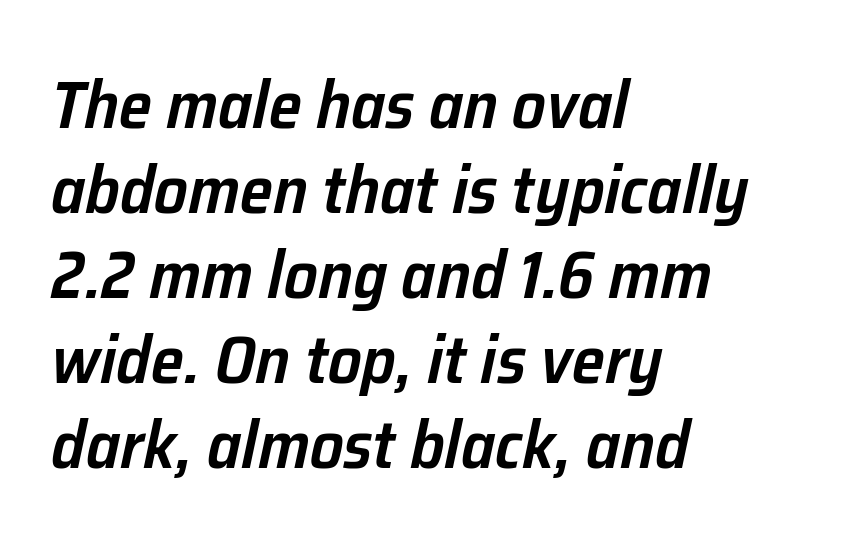
The image shows 67 px semibold type, italic (leaning right); set left-aligned, normal line spacing (1.27x), normal letter spacing, not underlined; low stroke contrast and a medium x-height.
